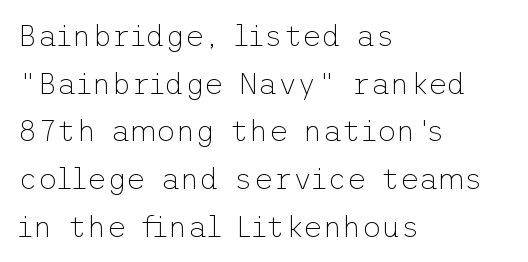
The baseline area is clear. Characters remain perfectly vertical along every line. Type style note: lacks serifs. These lines sit exactly where default settings would place them. The compositor pushed each line to the left boundary.
